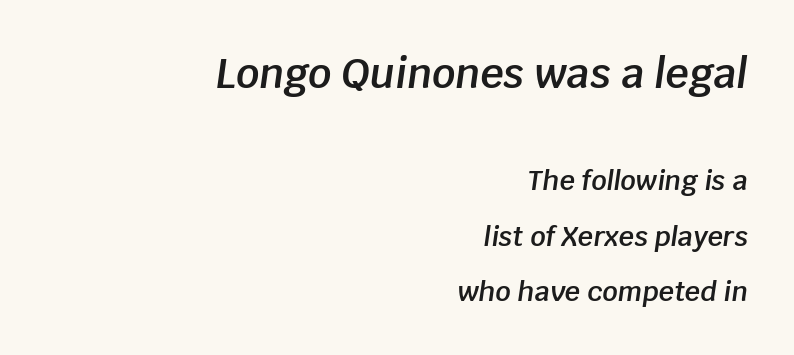
The image shows 41 px semibold type, italic (leaning right); set right-aligned, loose line spacing (2.04x), normal letter spacing, not underlined; the first (top) block is 1.52x larger; low stroke contrast and a large x-height.
